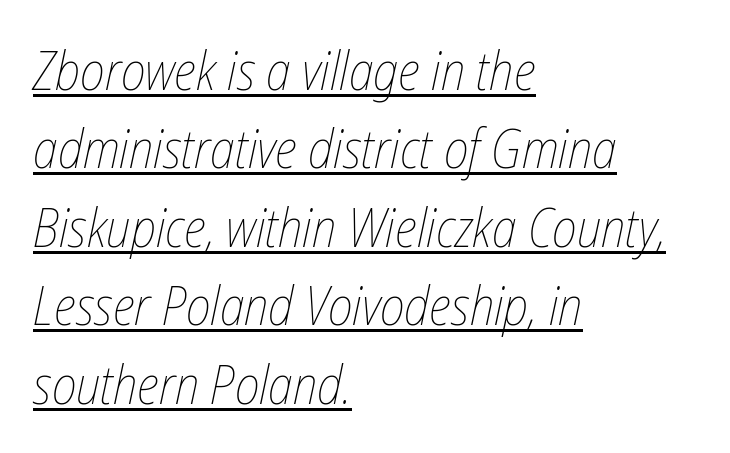
Q: Is the text bold? A: No.
Q: Is the text italic (slanted)? A: Yes, it leans right by about 12 degrees.
Q: Is the text underlined? A: Yes.
Q: How is the paragraph aligned? A: Left-aligned.
Q: Is the spacing between letters normal or unusually wide? A: Normal.
Q: Is the spacing between lines tight, normal or loose? A: Normal.
Q: Width (condensed, normal, or wide)? A: Condensed.
Q: Stroke contrast? A: Low.
Q: x-height? A: Medium.
Q: Monospaced? A: No.
